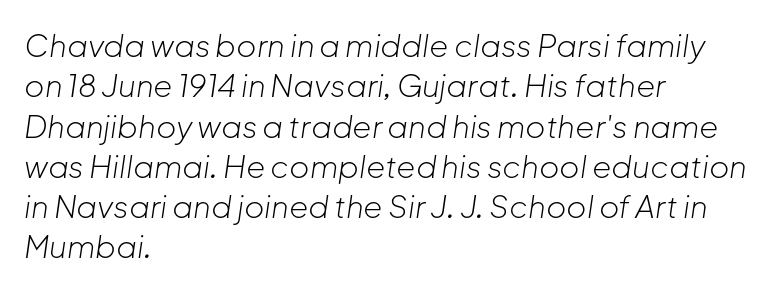
Character widths vary here, with narrow letters taking less room than wide ones. Here the glyphs are tracked normally, forming tight word shapes. Stroke mass is kept to a normal reading level or below. Slant detected: the letters are inclined. Honestly, the row spacing looks completely unremarkable.
